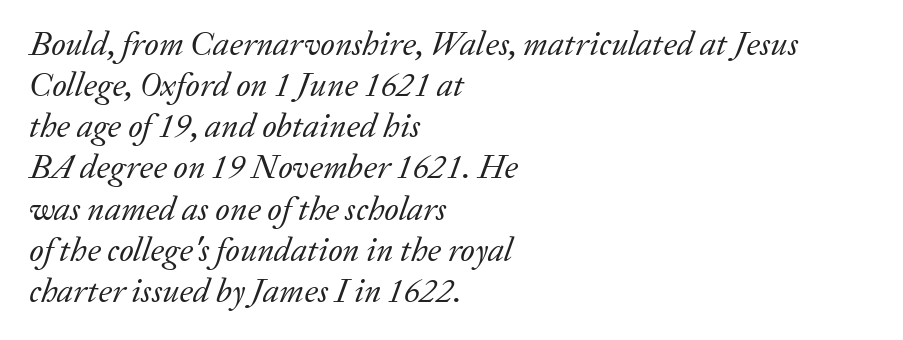
The image shows 34 px regular-weight serif type, italic (leaning right); set left-aligned, line spacing 1.21x, normal letter spacing, not underlined; low stroke contrast and a medium x-height.
